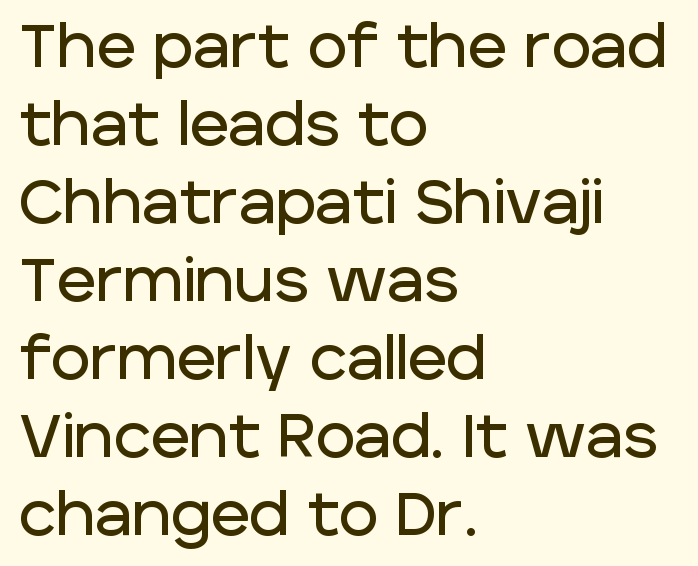
Serifs: no, the terminals of the letterforms are clean. The gap between lines stays unmarked. You could call the tracking neutral — neither tight nor loose. The letters stand upright; this is a roman face. Here the designer chose a conventional face with non-uniform glyph widths.
